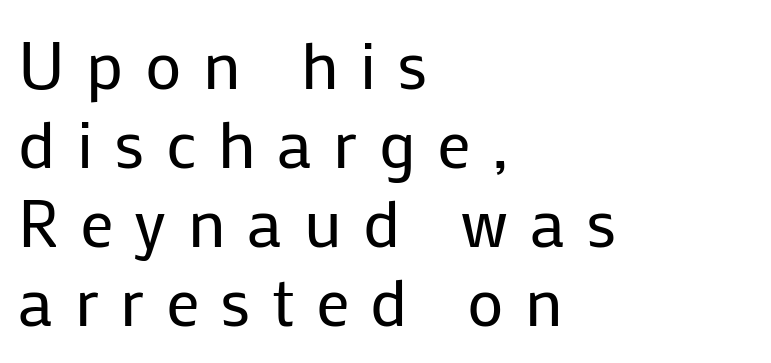
The image shows 67 px regular-weight sans-serif type, upright; set left-aligned, line spacing 1.18x, unusually wide letter spacing (+0.32 em), not underlined; low stroke contrast and a medium x-height.
